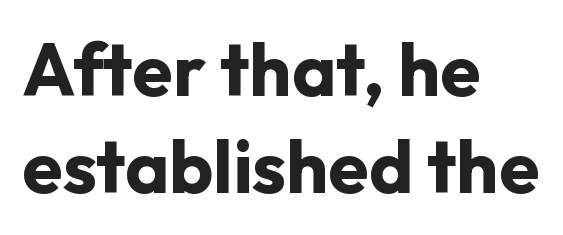
How are the letters spaced? Ordinarily, with no added tracking. Nobody drew a line under any word here. A classic flush-left, rag-right setting is used for this passage. It's the straight-up-and-down kind of type. Note the varied advance widths — an 'i' is clearly narrower than an 'm'.
